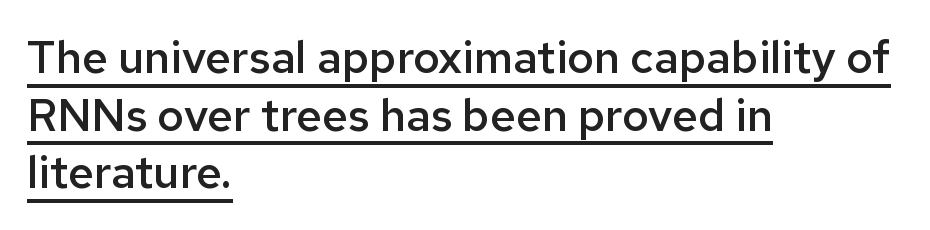
The type is set solid horizontally, with unmodified tracking. The face used here is proportionally spaced, like ordinary book or web type. The rag falls on the right side of this text block. A continuous stroke trails under the words, as in a hyperlink. Quick note: not italic, upright.
